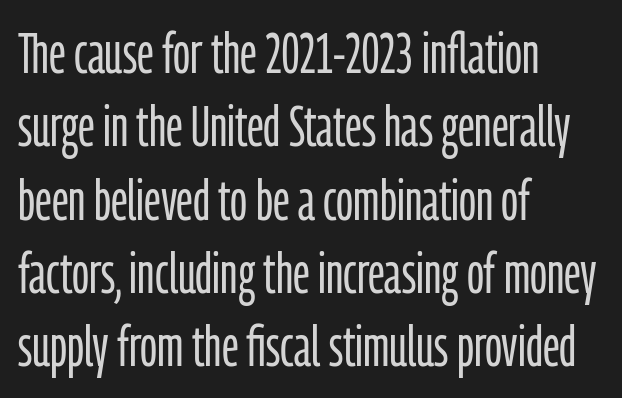
Q: Is the text bold? A: No.
Q: Is the text italic (slanted)? A: No, it is upright.
Q: Is the typeface a serif or a sans-serif typeface? A: Sans-serif.
Q: Is the text underlined? A: No.
Q: How is the paragraph aligned? A: Left-aligned.
Q: Is the spacing between letters normal or unusually wide? A: Normal.
Q: Is the spacing between lines tight, normal or loose? A: Normal.
Q: Width (condensed, normal, or wide)? A: Condensed.
Q: Stroke contrast? A: Low.
Q: x-height? A: Medium.
Q: Monospaced? A: No.
